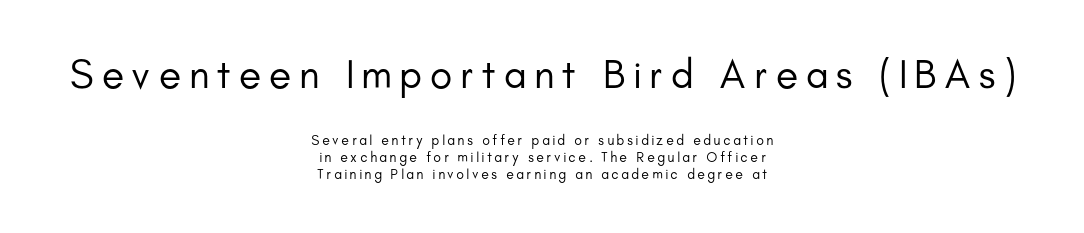
Layout note: lines centered. Caption: face not bold, strokes unweighted. Italic: no, the glyphs are upright roman. Honestly, there is no underline to notice here at all. The passage shown begins with its larger block and ends with its smaller one.
